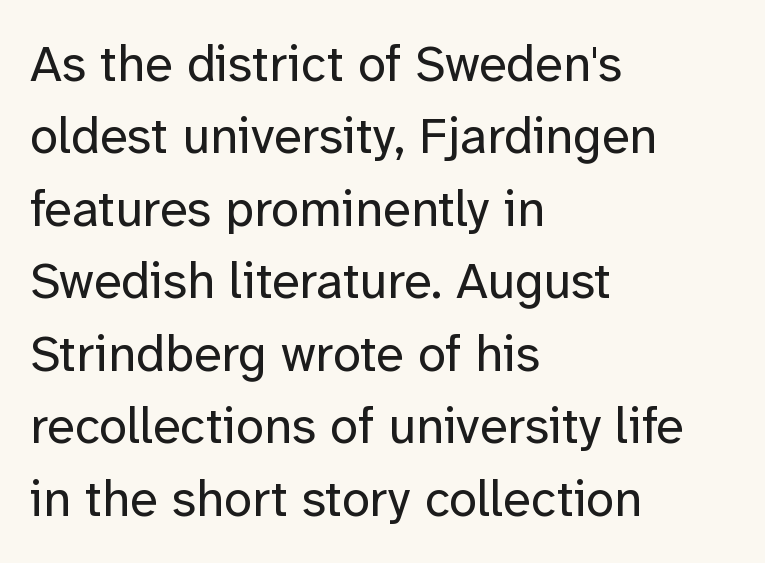
The image shows 51 px regular-weight sans-serif type, upright; set left-aligned, normal line spacing (1.42x), normal letter spacing, not underlined; low stroke contrast and a medium x-height.
